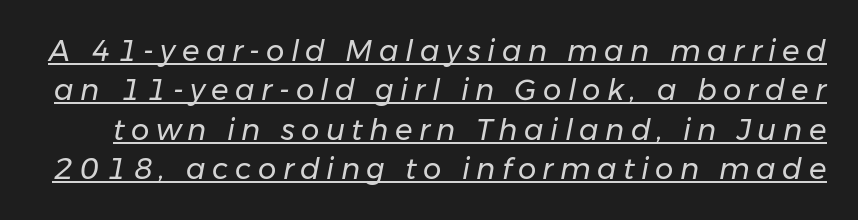
Somebody hit Ctrl+U on this one — the words are underlined. Each letter keeps its own natural width here, so spacing adapts to shape. The block of text has a typical density, with ordinary space between rows. Between one letter and the next there's a generous, obvious gap. These lines were composed using italics.
